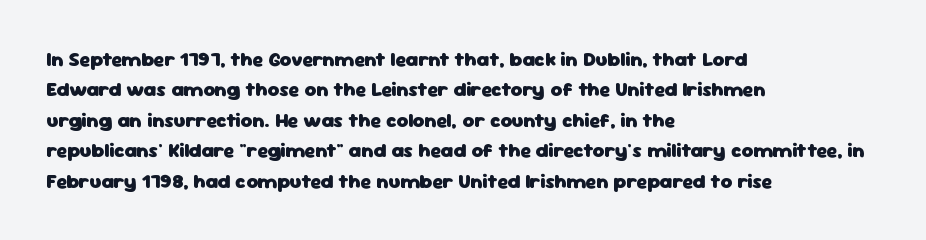
Q: Is the text bold? A: Yes.
Q: Is the text italic (slanted)? A: No, it is upright.
Q: Is the text underlined? A: No.
Q: How is the paragraph aligned? A: Left-aligned.
Q: Is the spacing between letters normal or unusually wide? A: Normal.
Q: Is the spacing between lines tight, normal or loose? A: Normal.
